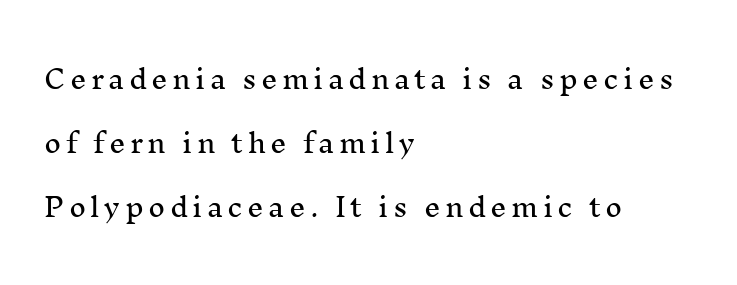
The image shows 26 px text type, upright; set left-aligned, loose line spacing (2.47x), not underlined.
